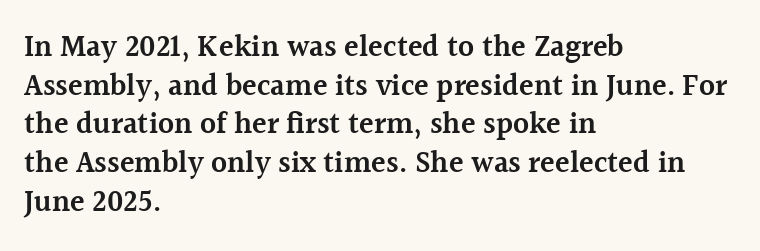
Q: Is the text bold? A: Semi-bold.
Q: Is the text italic (slanted)? A: No, it is upright.
Q: Is the typeface a serif or a sans-serif typeface? A: Serif.
Q: Is the text underlined? A: No.
Q: How is the paragraph aligned? A: Left-aligned.
Q: Is the spacing between letters normal or unusually wide? A: Normal.
Q: Is the spacing between lines tight, normal or loose? A: Normal.
Q: Width (condensed, normal, or wide)? A: Normal.
Q: x-height? A: Medium.
Q: Monospaced? A: No.
